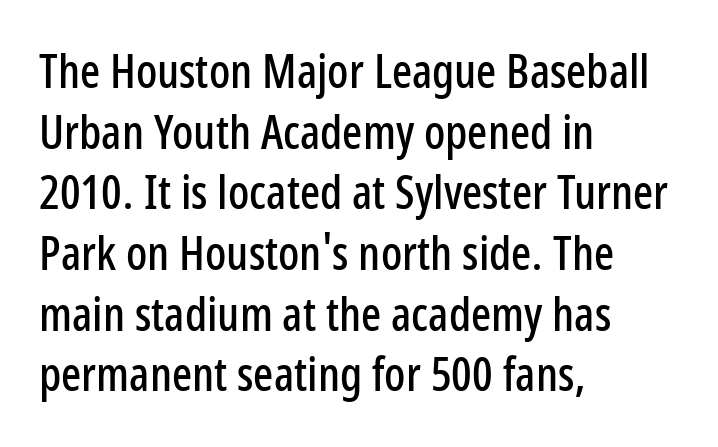
{"serif": "no", "italic": "no", "width": "condensed", "stroke_contrast": "low", "x_height": "medium", "monospaced": "no", "underline": "no", "align": "left", "line_spacing": "normal", "line_spacing_ratio": 1.29, "letter_spacing": "normal", "letter_spacing_em": 0.0, "glyph_px": 47}
